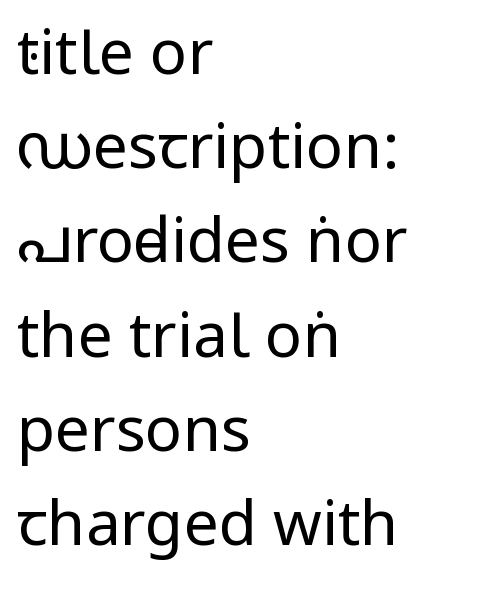
This sample uses plain, unmodified letter spacing. Just letters on the line, the space beneath them empty. Horizontal alignment here is leftward, the default for most running prose. Is this a heavy cut? Hardly; it is regular or lighter.
